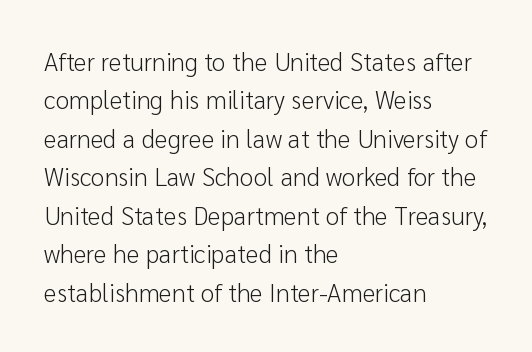
This sample uses an upright cut, with every glyph sitting square on the baseline. The string is rendered with underlining switched off. Tracking value appears to be zero — textbook default spacing. The lines in this sample share a left origin and differ only in where they stop. Vertical spacing — default.
